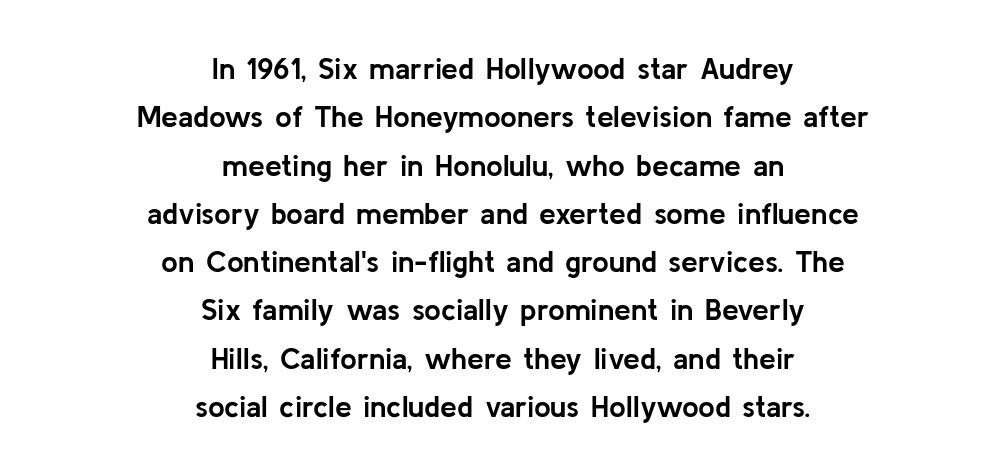
The image shows 30 px semibold sans-serif type, upright; set centered, normal line spacing (1.61x), normal letter spacing, not underlined; low stroke contrast and a medium x-height.
